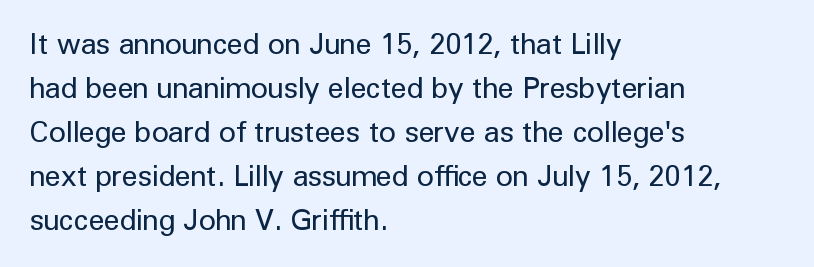
These lines keep a tight, regular rhythm from letter to letter. Think of a printed novel: that variable character pitch is what you see here. Each new line begins a customary step beneath the previous one. These lines are composed in type without serifs.
